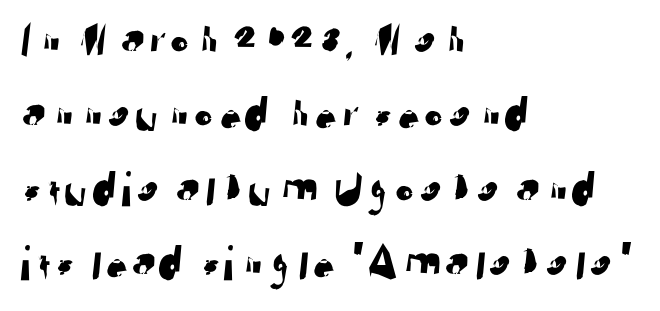
The image shows 50 px sans-serif type; set left-aligned, normal line spacing (1.49x), normal letter spacing, not underlined; low stroke contrast and a medium x-height.
